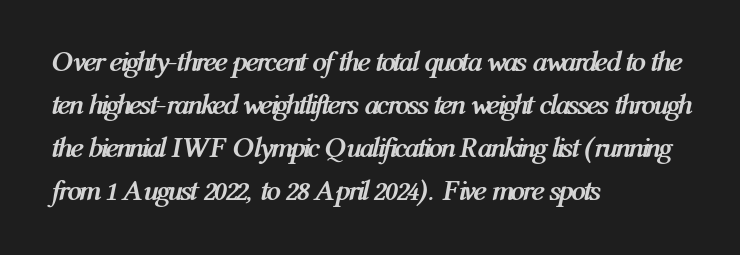
The image shows 29 px semibold, condensed type, italic (leaning right); set left-aligned, normal line spacing (1.48x), normal letter spacing, not underlined; medium stroke contrast and a medium x-height.
